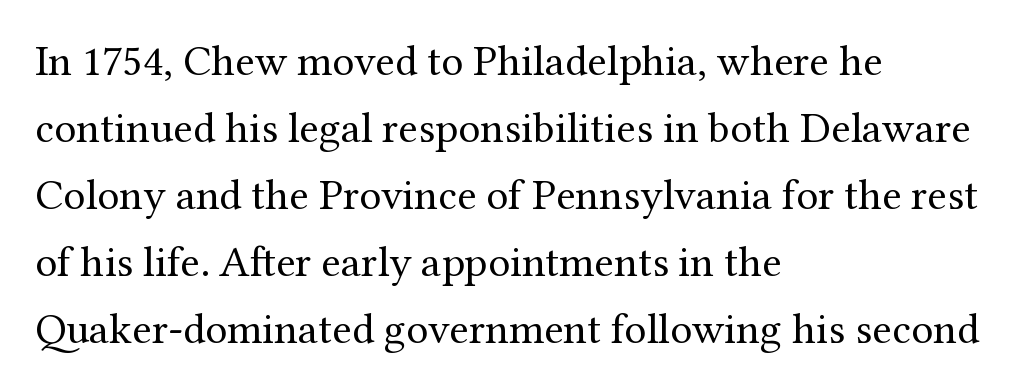
{"serif": "yes", "italic": "no", "bold": "no", "weight": "regular", "width": "normal", "stroke_contrast": "medium", "x_height": "medium", "monospaced": "no", "underline": "no", "align": "left", "line_spacing": "normal", "line_spacing_ratio": 1.52, "letter_spacing": "normal", "letter_spacing_em": 0.0, "glyph_px": 44}
